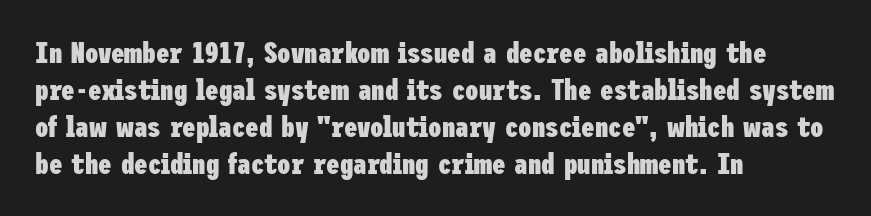
{"serif": "no", "italic": "no", "bold": "yes", "weight": "heavy", "width": "condensed", "stroke_contrast": "low", "x_height": "medium", "underline": "no", "align": "left", "line_spacing_ratio": 1.23, "letter_spacing": "normal", "letter_spacing_em": 0.0, "glyph_px": 30}
